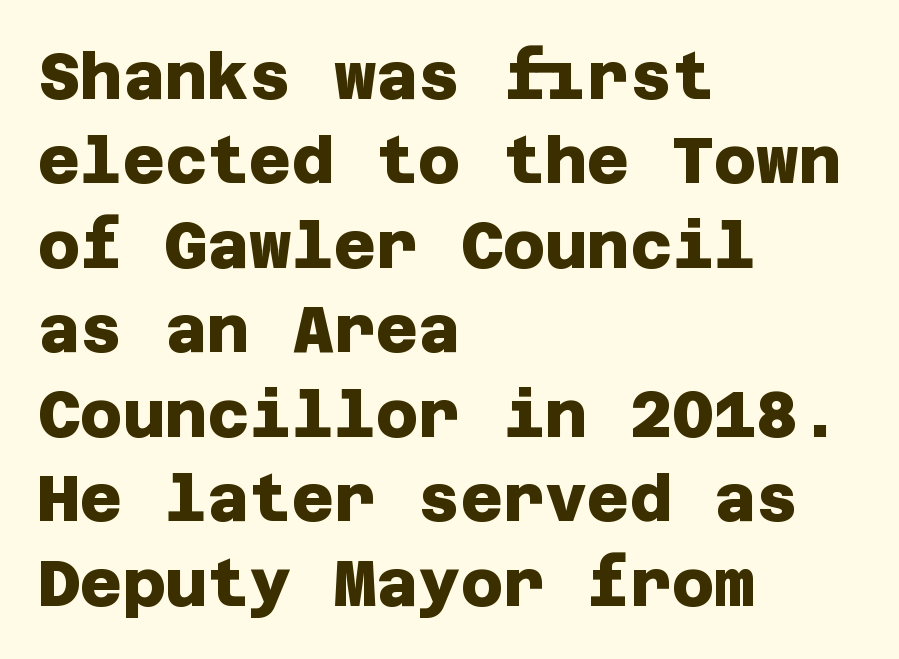
This block has exactly the height ordinary leading produces. The type is set solid horizontally, with unmodified tracking. Plenty of ink on the page — the face is bold. The compositor pushed each line to the left boundary. Check where the strokes stop: nothing finishes them off — pure sans. The gap between lines stays unmarked.
